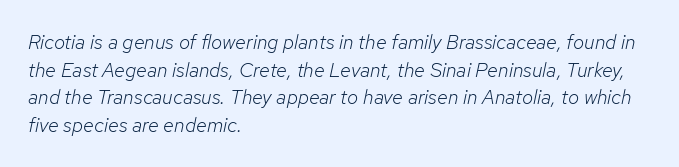
Q: Is the text bold? A: No.
Q: Is the text italic (slanted)? A: Yes, it leans right by about 12 degrees.
Q: Is the text underlined? A: No.
Q: How is the paragraph aligned? A: Left-aligned.
Q: Is the spacing between letters normal or unusually wide? A: Normal.
Q: Is the spacing between lines tight, normal or loose? A: Normal.
